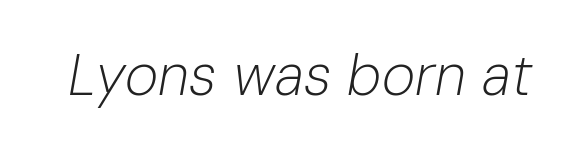
The image shows 57 px light type, italic (leaning right); set normal letter spacing, not underlined; low stroke contrast and a medium x-height.
